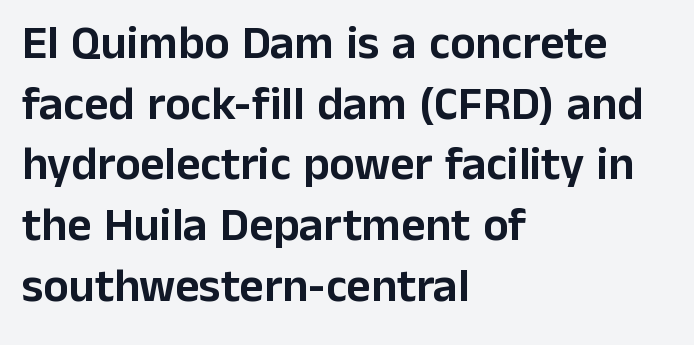
The image shows 47 px sans-serif type, upright; set left-aligned, normal line spacing (1.29x), normal letter spacing, not underlined; low stroke contrast and a medium x-height.
